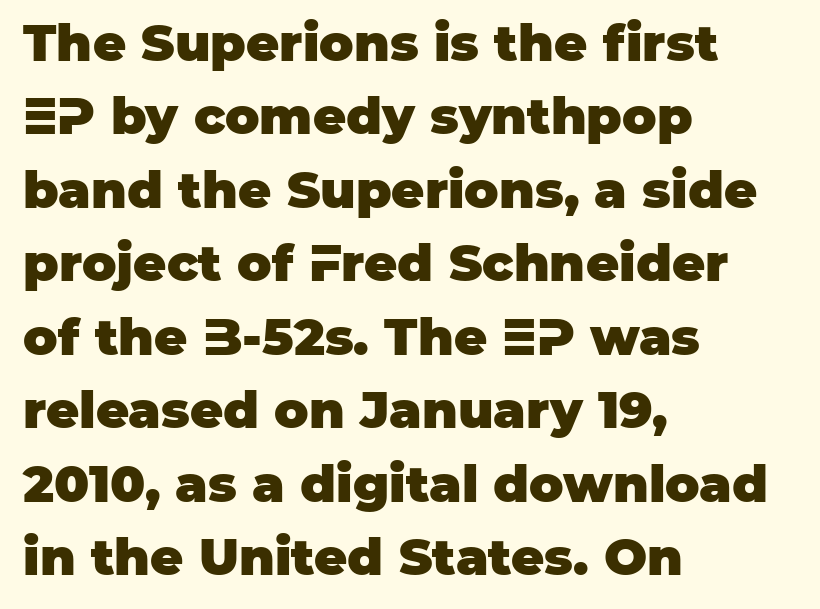
Q: Is the text bold? A: Yes.
Q: Is the text italic (slanted)? A: No, it is upright.
Q: Is the typeface a serif or a sans-serif typeface? A: Sans-serif.
Q: Is the text underlined? A: No.
Q: How is the paragraph aligned? A: Left-aligned.
Q: Is the spacing between letters normal or unusually wide? A: Normal.
Q: Is the spacing between lines tight, normal or loose? A: Normal.
Q: Width (condensed, normal, or wide)? A: Normal.
Q: Stroke contrast? A: Low.
Q: x-height? A: Large.
Q: Monospaced? A: No.
